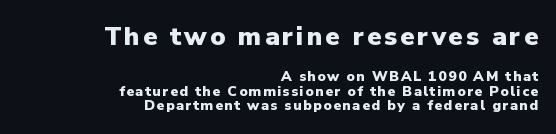
The rendering shrinks the type as you move from the upper chunk to the lower. The vertical gap from one line to the next is small. Notice how the passage keeps a crisp vertical edge on the right only. Only glyphs here, with clear space below each row.
